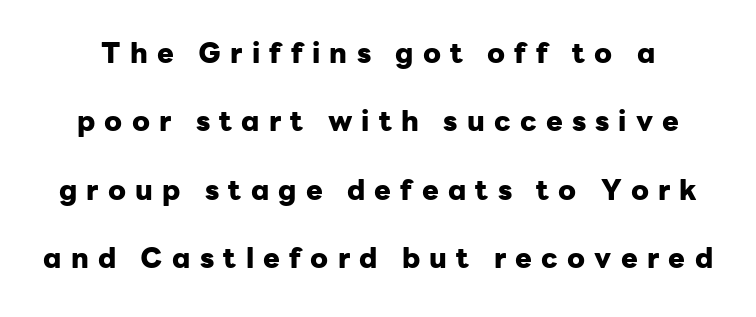
The image shows 28 px heavy sans-serif type, upright; set loose line spacing (2.44x), unusually wide letter spacing (+0.33 em), not underlined; low stroke contrast and a medium x-height.
